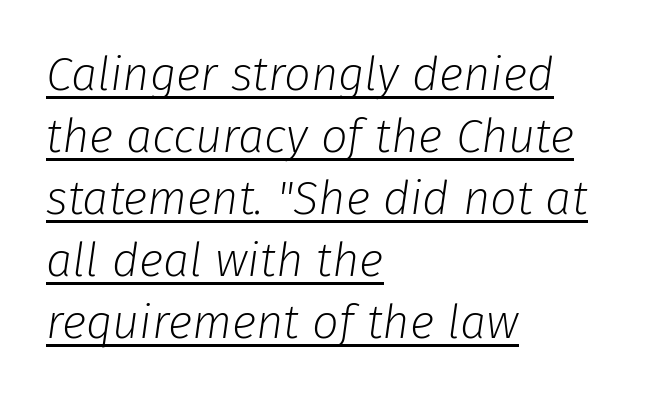
{"italic": "yes", "lean": "right", "slant_degrees": 8, "bold": "no", "weight": "light", "width": "normal", "stroke_contrast": "low", "x_height": "medium", "monospaced": "no", "underline": "yes", "align": "left", "line_spacing": "normal", "line_spacing_ratio": 1.32, "letter_spacing": "normal", "letter_spacing_em": 0.0, "glyph_px": 47}
